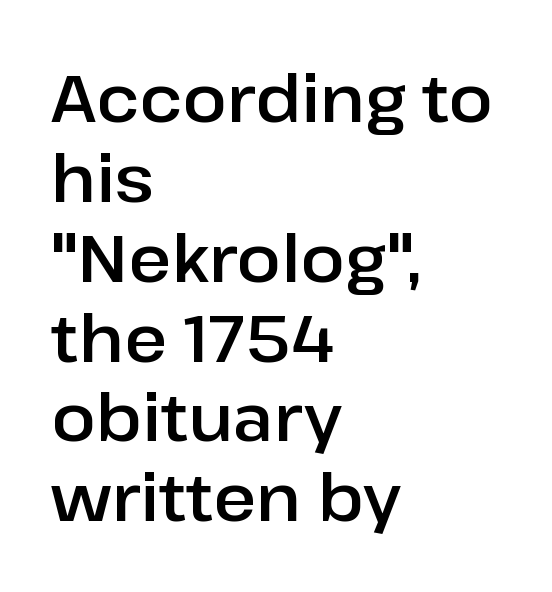
The image shows 66 px sans-serif type, upright; set left-aligned, line spacing 1.21x, normal letter spacing, not underlined; low stroke contrast and a medium x-height.
